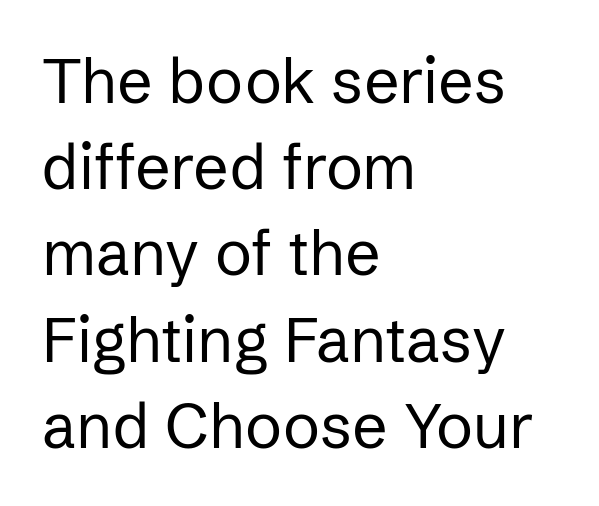
{"serif": "no", "italic": "no", "bold": "no", "weight": "regular", "width": "normal", "stroke_contrast": "low", "x_height": "medium", "monospaced": "no", "underline": "no", "align": "left", "line_spacing": "normal", "line_spacing_ratio": 1.39, "letter_spacing": "normal", "letter_spacing_em": 0.0, "glyph_px": 62}
